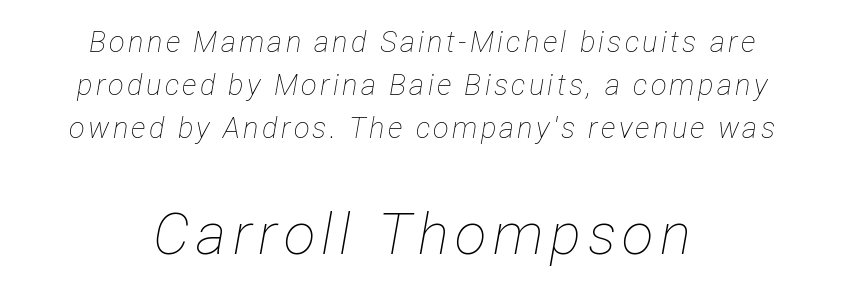
{"italic": "yes", "lean": "right", "slant_degrees": 12, "bold": "no", "weight": "thin", "width": "condensed", "stroke_contrast": "low", "x_height": "medium", "monospaced": "no", "underline": "no", "align": "center", "line_spacing": "normal", "line_spacing_ratio": 1.48, "larger_block": "second", "size_ratio": 2.0, "glyph_px": 58}
